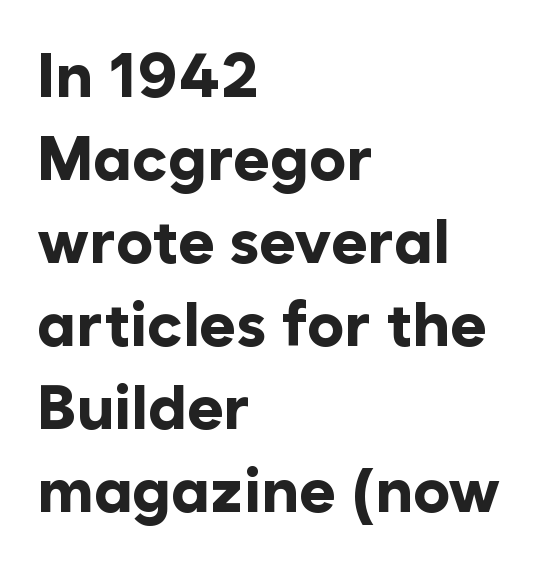
Q: Is the text bold? A: Yes.
Q: Is the text italic (slanted)? A: No, it is upright.
Q: Is the typeface a serif or a sans-serif typeface? A: Sans-serif.
Q: Is the text underlined? A: No.
Q: How is the paragraph aligned? A: Left-aligned.
Q: Is the spacing between letters normal or unusually wide? A: Normal.
Q: Is the spacing between lines tight, normal or loose? A: Normal.
Q: Width (condensed, normal, or wide)? A: Normal.
Q: Stroke contrast? A: Low.
Q: x-height? A: Medium.
Q: Monospaced? A: No.
